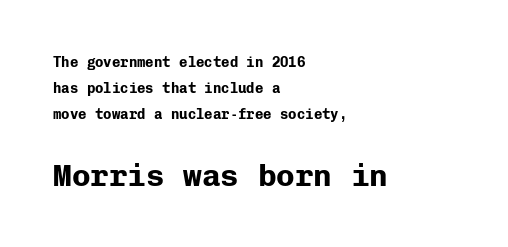
The image shows 31 px bold sans-serif type, upright, monospaced; set left-aligned, line spacing 1.86x, normal letter spacing, not underlined; the second (bottom) block is 2.21x larger; low stroke contrast and a medium x-height.
